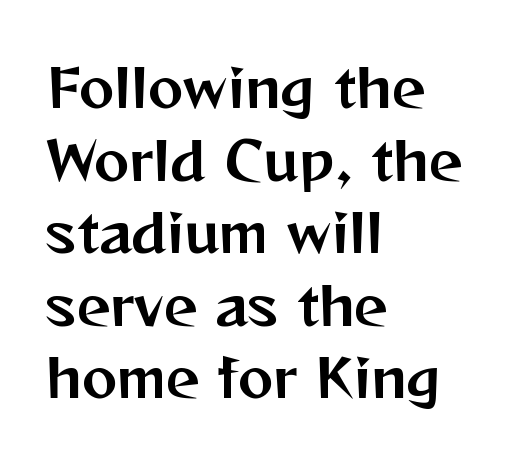
Q: Is the text italic (slanted)? A: No, it is upright.
Q: Is the typeface a serif or a sans-serif typeface? A: Sans-serif.
Q: Is the text underlined? A: No.
Q: How is the paragraph aligned? A: Left-aligned.
Q: Is the spacing between letters normal or unusually wide? A: Normal.
Q: Is the spacing between lines tight, normal or loose? A: Normal.
Q: Width (condensed, normal, or wide)? A: Normal.
Q: Stroke contrast? A: Medium.
Q: x-height? A: Medium.
Q: Monospaced? A: No.
